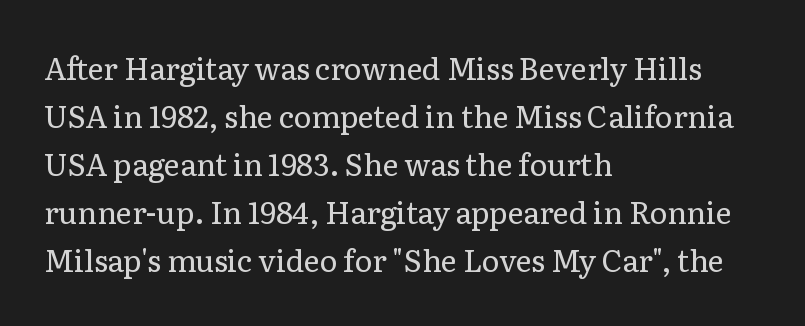
Leading matches the norm, producing a regular column. Stroke thickness stays within the range of a standard reading face or lighter. This sample uses a serif face. Letter spacing: default. Every row of glyphs begins at an identical x-position on the left.
